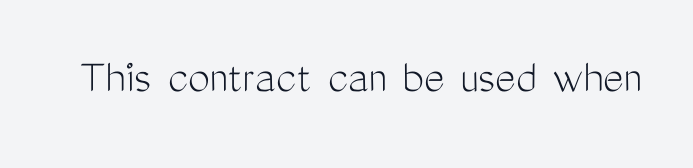
It's the straight-up-and-down kind of type. Anything drawn beneath the words? Only blank space. This rendering employs a face without finishing strokes, i.e., a sans-serif. The letters sit at their default tracking, neither squeezed nor spread. Is this a fixed-width face? No — the glyphs have proportional, varying widths.
